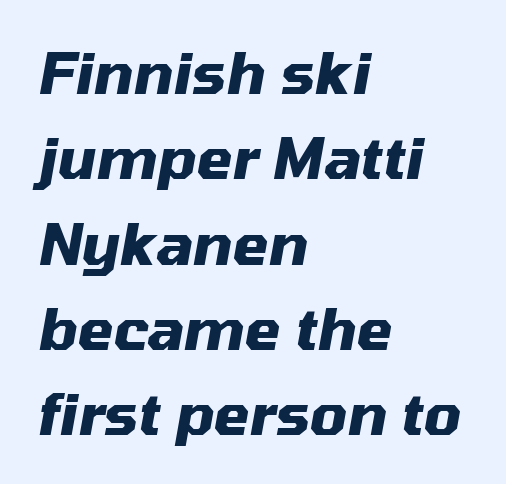
Horizontally, the lines are justified to the leading edge only. Each new line begins a customary step beneath the previous one. Underlining? Definitely not there. Character widths vary here, with narrow letters taking less room than wide ones. In terms of letterspacing, this is plain default setting. Notice how thick the strokes are: this is what a full bold looks like.
